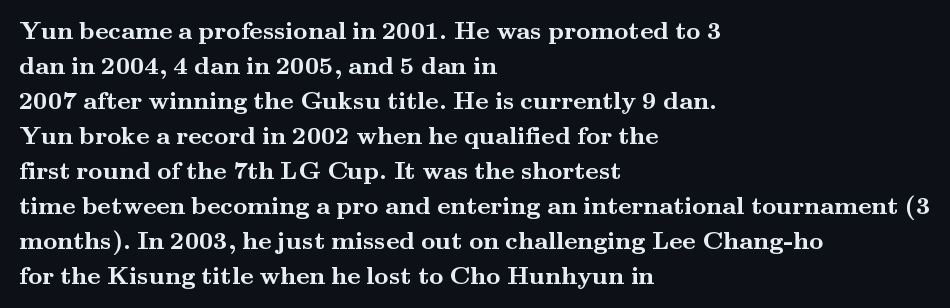
{"italic": "no", "bold": "yes", "underline": "no", "align": "left", "line_spacing": "normal", "line_spacing_ratio": 1.4, "letter_spacing": "normal", "letter_spacing_em": 0.0, "glyph_px": 25}
